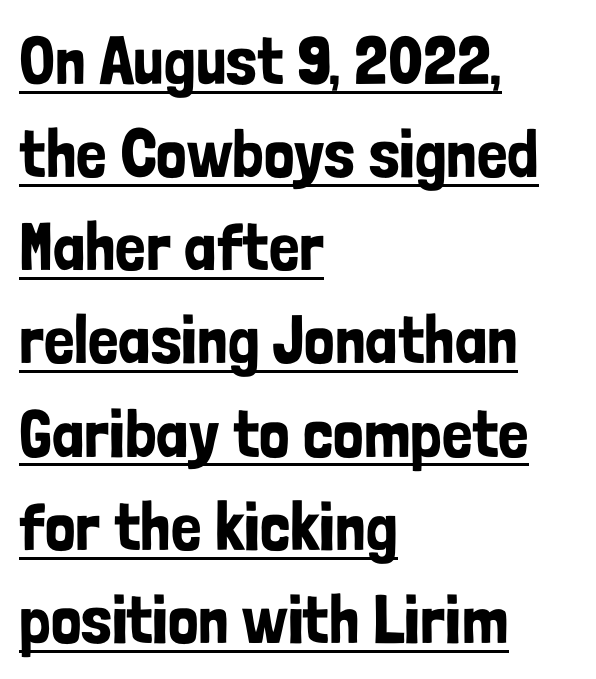
The image shows 68 px condensed sans-serif type, upright; set left-aligned, normal line spacing (1.37x), normal letter spacing, underlined; low stroke contrast and a medium x-height.
